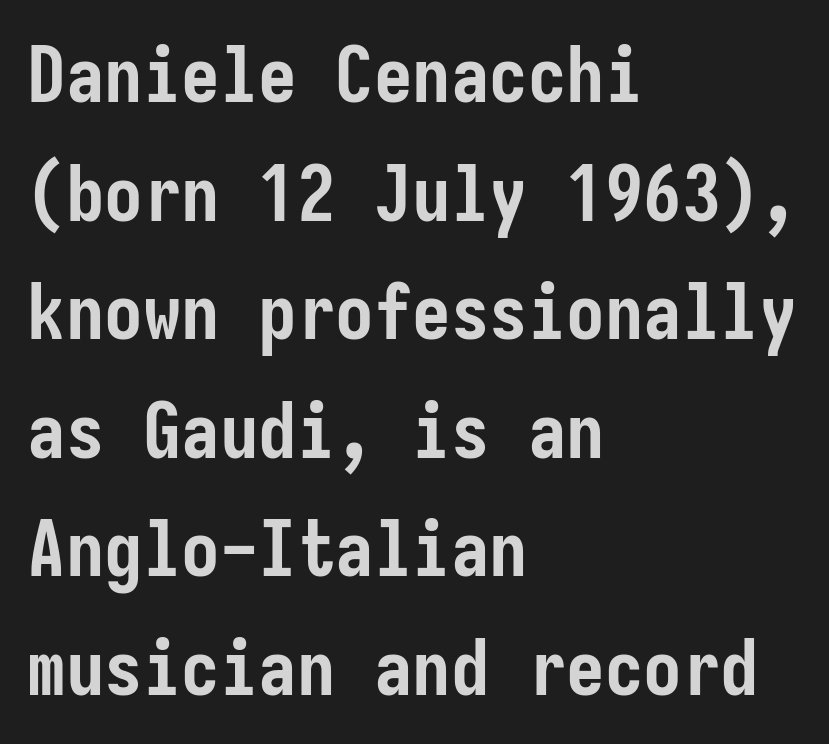
Q: Is the text bold? A: Yes.
Q: Is the text italic (slanted)? A: No, it is upright.
Q: Is the typeface a serif or a sans-serif typeface? A: Sans-serif.
Q: Is the text underlined? A: No.
Q: How is the paragraph aligned? A: Left-aligned.
Q: Is the spacing between letters normal or unusually wide? A: Normal.
Q: Is the spacing between lines tight, normal or loose? A: Normal.
Q: Width (condensed, normal, or wide)? A: Condensed.
Q: Stroke contrast? A: Low.
Q: x-height? A: Medium.
